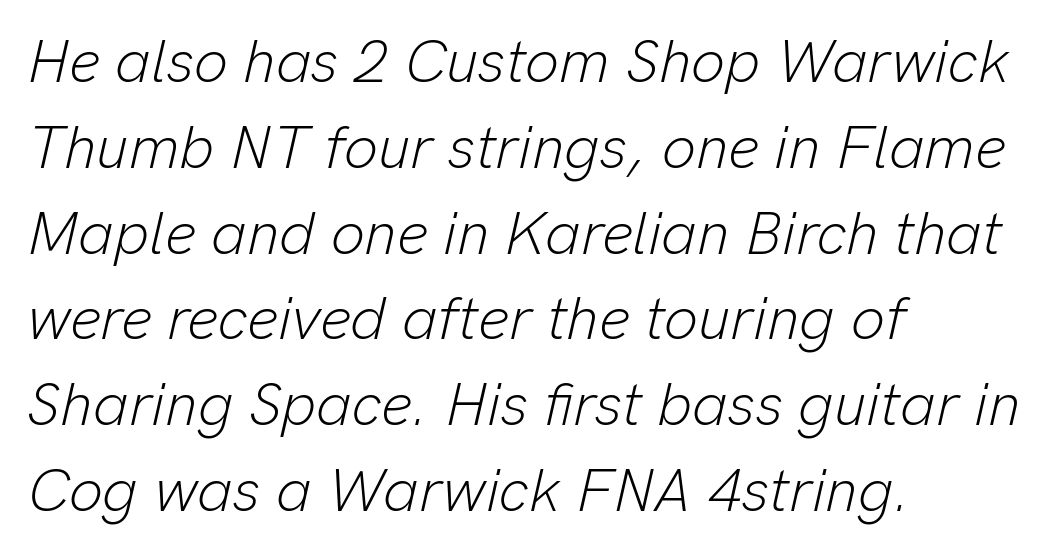
Q: Is the text bold? A: No.
Q: Is the text italic (slanted)? A: Yes, it leans right by about 13 degrees.
Q: Is the text underlined? A: No.
Q: How is the paragraph aligned? A: Left-aligned.
Q: Is the spacing between letters normal or unusually wide? A: Normal.
Q: Is the spacing between lines tight, normal or loose? A: Normal.
Q: Width (condensed, normal, or wide)? A: Normal.
Q: Stroke contrast? A: Low.
Q: x-height? A: Medium.
Q: Monospaced? A: No.
